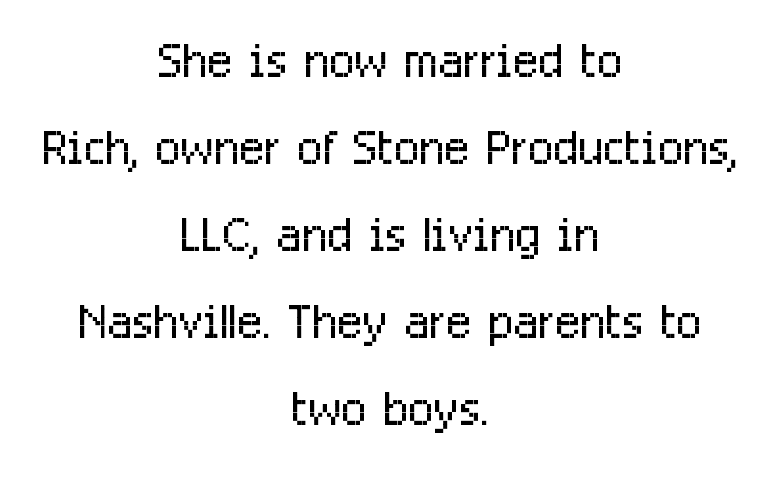
The image shows 67 px light, condensed sans-serif type, upright; set centered, normal line spacing (1.3x), normal letter spacing, not underlined; low stroke contrast and a medium x-height.
